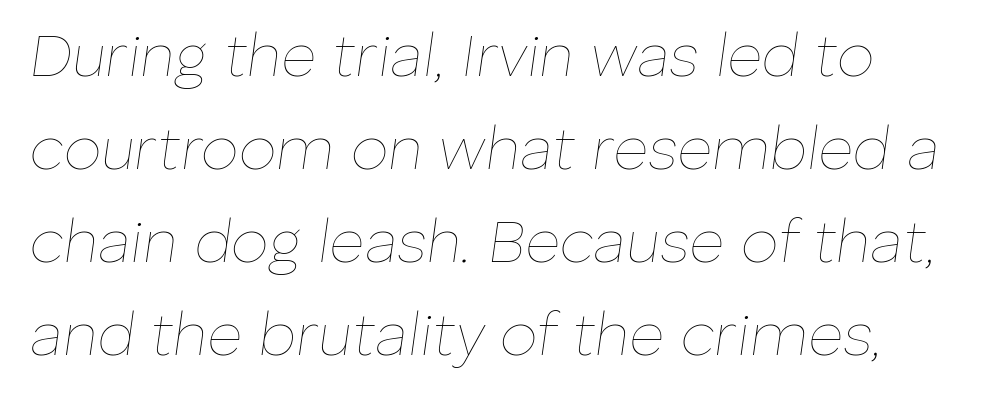
A normal amount of white space separates one row of letters from the next. A typesetter would call this zero additional tracking. This sample has the flowing, uneven cadence of proportional lettering. There's an unmistakable incline to the writing here.
